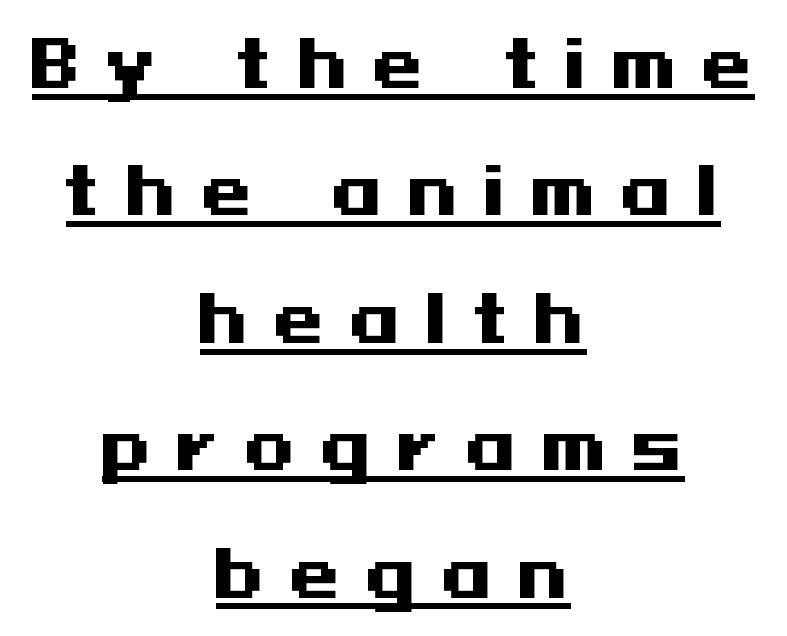
Look at the tracking — it's clearly loosened, letters drifting apart. Nothing sits at the stroke ends, so this counts as sans-serif. Weight check: bold — yes, fully. The letters stand upright; this is a roman face. Baseline-to-baseline distance is far greater than the letter height.
